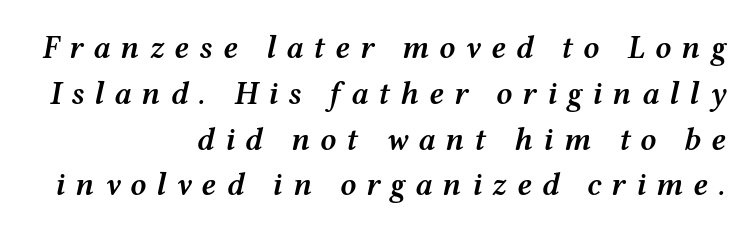
{"italic": "yes", "lean": "right", "slant_degrees": 12, "bold": "semi", "weight": "semibold", "width": "wide", "stroke_contrast": "medium", "x_height": "medium", "monospaced": "no", "underline": "no", "align": "right", "line_spacing": "normal", "line_spacing_ratio": 1.43, "letter_spacing": "wide", "letter_spacing_em": 0.31, "glyph_px": 32}
